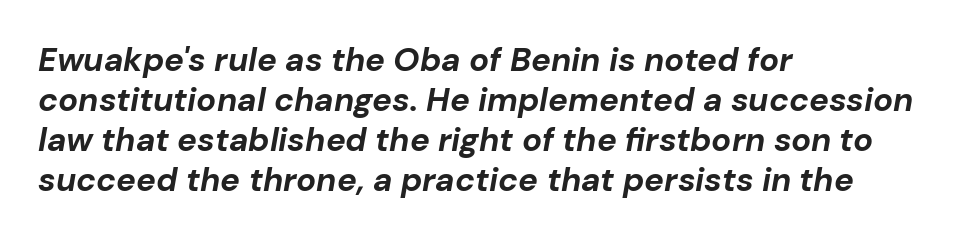
{"italic": "yes", "lean": "right", "slant_degrees": 10, "bold": "yes", "weight": "bold", "width": "normal", "stroke_contrast": "low", "x_height": "medium", "monospaced": "no", "underline": "no", "align": "left", "line_spacing_ratio": 1.21, "letter_spacing": "normal", "letter_spacing_em": 0.0, "glyph_px": 33}
